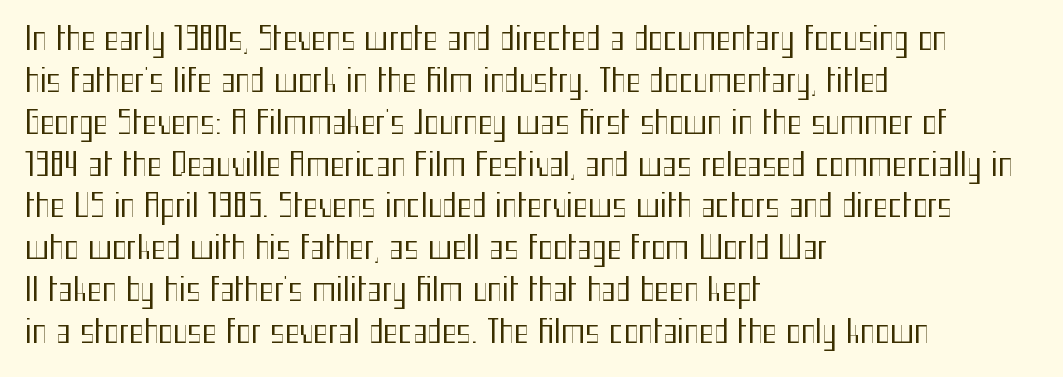
A typesetter would call this proportional, since set widths differ per character. Each row of text sits above clean, open space. The text block is weighted toward the left margin, trailing off unevenly rightward. The typesetting does not lean heavy: it is not bold.
